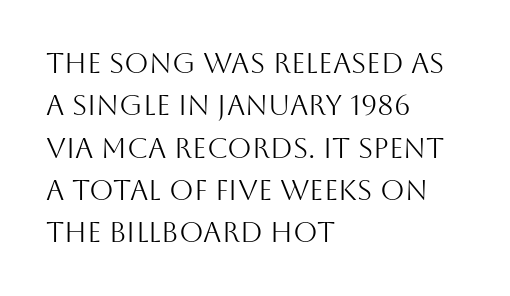
Q: Is the text bold? A: No.
Q: Is the text italic (slanted)? A: No, it is upright.
Q: Is the typeface a serif or a sans-serif typeface? A: Sans-serif.
Q: Is the text underlined? A: No.
Q: How is the paragraph aligned? A: Left-aligned.
Q: Is the spacing between letters normal or unusually wide? A: Normal.
Q: Is the spacing between lines tight, normal or loose? A: Normal.
Q: Width (condensed, normal, or wide)? A: Normal.
Q: Stroke contrast? A: Medium.
Q: x-height? A: Large.
Q: Monospaced? A: No.
